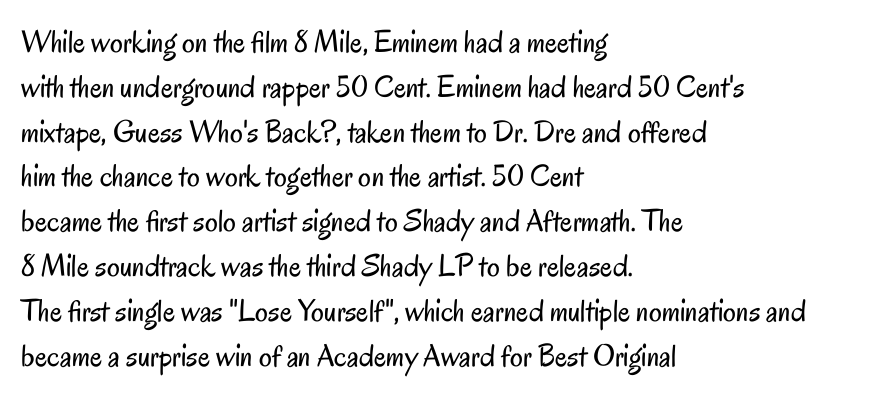
Q: Is the text bold? A: No.
Q: Is the text italic (slanted)? A: No, it is upright.
Q: Is the typeface a serif or a sans-serif typeface? A: Sans-serif.
Q: Is the text underlined? A: No.
Q: How is the paragraph aligned? A: Left-aligned.
Q: Is the spacing between letters normal or unusually wide? A: Normal.
Q: Is the spacing between lines tight, normal or loose? A: Normal.
Q: Width (condensed, normal, or wide)? A: Condensed.
Q: Stroke contrast? A: Low.
Q: x-height? A: Small.
Q: Monospaced? A: No.
